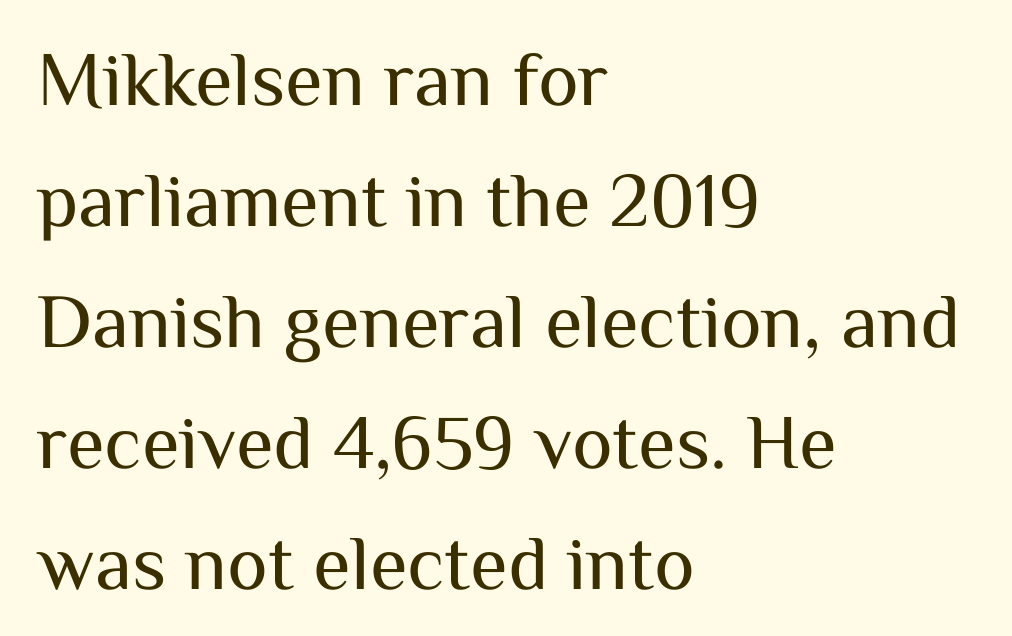
Proportional: the letters do not fall into vertical columns. No feet cap the strokes, marking this as sans-serif type. Notice how the stems are strictly vertical — no italics here. Check the space under the baseline: it is left empty. Evenly set lines give the paragraph a standard silhouette. The lines in this sample share a left origin and differ only in where they stop.
